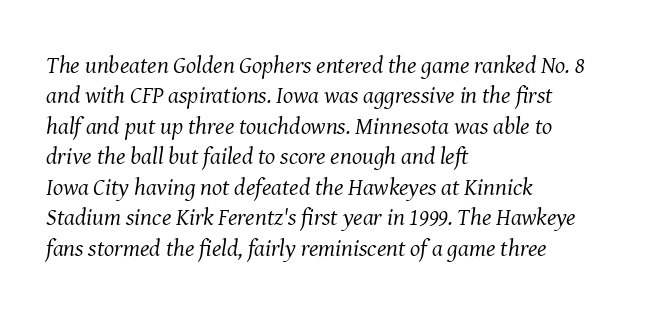
The leading is moderate, giving the passage an even texture. Notice how the passage keeps a crisp vertical edge on the left only. Quick note: underline off. Is the type slanted? Yes — the strokes lean at a clear angle.
